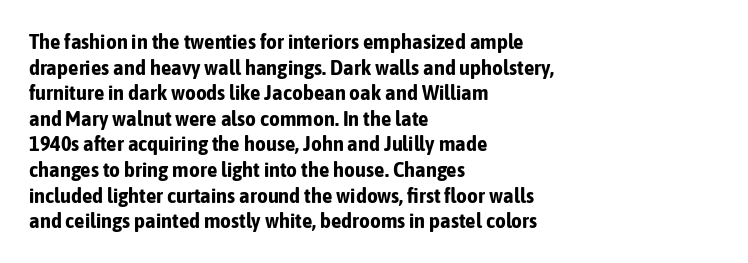
Q: Is the text bold? A: Yes.
Q: Is the text italic (slanted)? A: No, it is upright.
Q: Is the text underlined? A: No.
Q: How is the paragraph aligned? A: Left-aligned.
Q: Is the spacing between letters normal or unusually wide? A: Normal.
